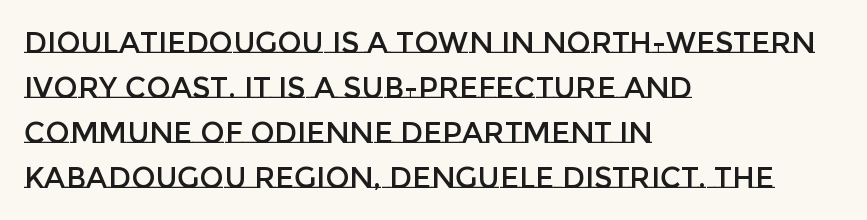
The gap between lines stays unmarked. The lines sit at an ordinary, default distance from one another. Tall strokes in this sample are plumb rather than angled. The rendering anchors every line to the left-hand side. Caption: standard tracking, unaltered. Is this a fixed-width face? No — the glyphs have proportional, varying widths.
